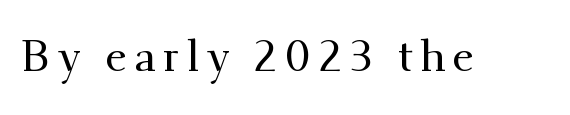
{"serif": "yes", "italic": "no", "width": "normal", "stroke_contrast": "medium", "x_height": "small", "monospaced": "no", "underline": "no", "glyph_px": 44}
